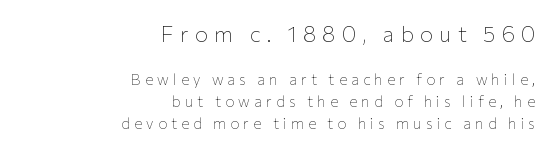
The image shows 22 px text type, upright; set right-aligned, normal line spacing (1.47x), unusually wide letter spacing (+0.28 em), not underlined; the first (top) block is 1.47x larger.
